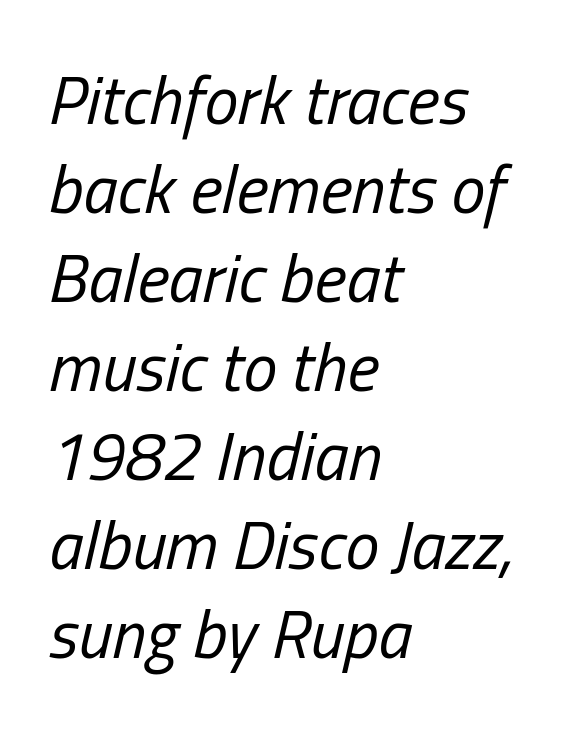
Q: Is the text bold? A: No.
Q: Is the text italic (slanted)? A: Yes, it leans right by about 13 degrees.
Q: Is the text underlined? A: No.
Q: How is the paragraph aligned? A: Left-aligned.
Q: Is the spacing between letters normal or unusually wide? A: Normal.
Q: Is the spacing between lines tight, normal or loose? A: Normal.
Q: Width (condensed, normal, or wide)? A: Condensed.
Q: Stroke contrast? A: Low.
Q: x-height? A: Medium.
Q: Monospaced? A: No.
